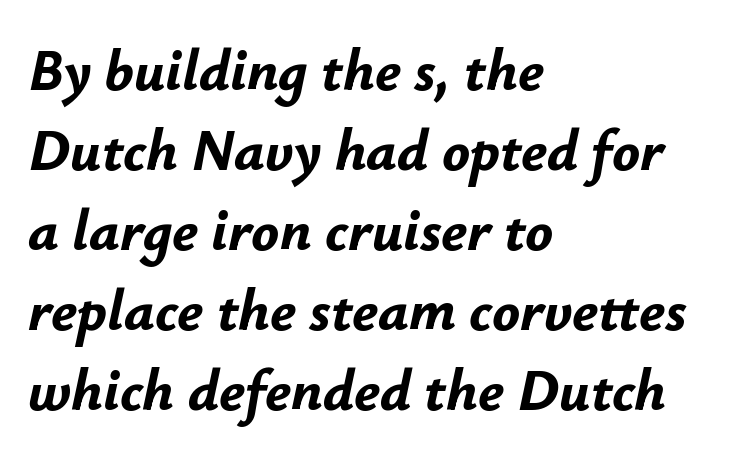
Q: Is the text bold? A: Yes.
Q: Is the text italic (slanted)? A: Yes, it leans right by about 12 degrees.
Q: Is the text underlined? A: No.
Q: How is the paragraph aligned? A: Left-aligned.
Q: Is the spacing between letters normal or unusually wide? A: Normal.
Q: Is the spacing between lines tight, normal or loose? A: Normal.
Q: Width (condensed, normal, or wide)? A: Normal.
Q: Stroke contrast? A: Low.
Q: x-height? A: Small.
Q: Monospaced? A: No.
